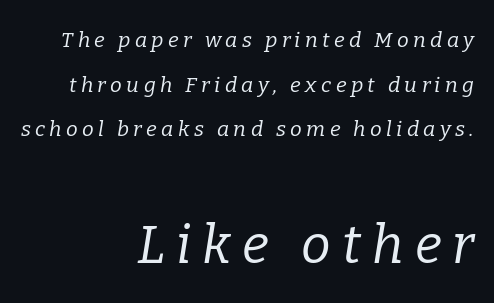
{"serif": "yes", "italic": "yes", "lean": "right", "slant_degrees": 9, "bold": "no", "weight": "regular", "width": "normal", "stroke_contrast": "low", "x_height": "medium", "monospaced": "no", "underline": "no", "align": "right", "line_spacing": "loose", "line_spacing_ratio": 2.12, "letter_spacing": "wide", "letter_spacing_em": 0.21, "larger_block": "second", "size_ratio": 2.52, "glyph_px": 53}
